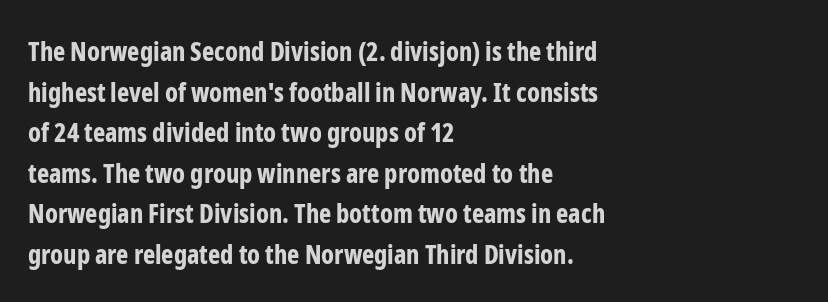
Q: Is the text bold? A: Yes.
Q: Is the text italic (slanted)? A: No, it is upright.
Q: Is the text underlined? A: No.
Q: How is the paragraph aligned? A: Left-aligned.
Q: Is the spacing between letters normal or unusually wide? A: Normal.
Q: Is the spacing between lines tight, normal or loose? A: Normal.
